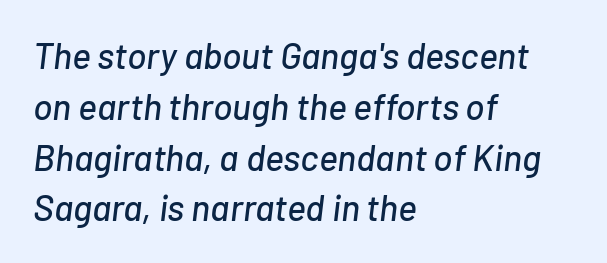
Q: Is the text italic (slanted)? A: Yes, it leans right by about 7 degrees.
Q: Is the text underlined? A: No.
Q: How is the paragraph aligned? A: Left-aligned.
Q: Is the spacing between letters normal or unusually wide? A: Normal.
Q: Is the spacing between lines tight, normal or loose? A: Normal.
Q: Width (condensed, normal, or wide)? A: Normal.
Q: Stroke contrast? A: Low.
Q: x-height? A: Medium.
Q: Monospaced? A: No.
